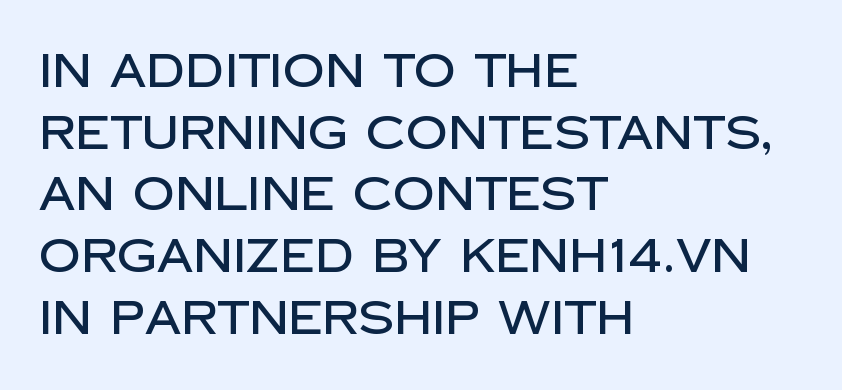
Nope, no serifs anywhere on these letters. The line texture is even and compact thanks to regular tracking. The passage shown is not underscored anywhere. Evenly set lines give the paragraph a standard silhouette. A roman cut, with each character standing at attention. A student would call this left alignment; a typographer would say flush left, rag right.
